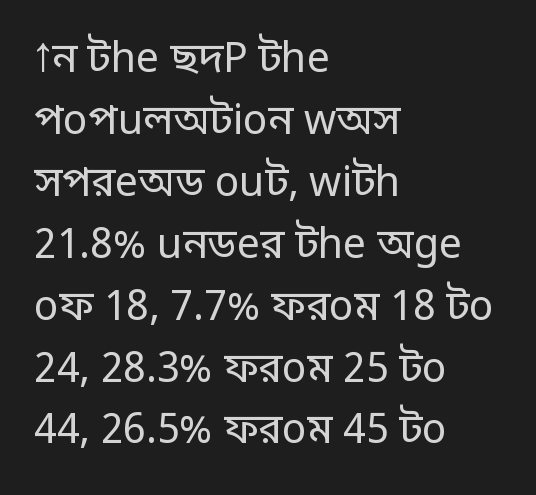
The image shows 41 px regular-weight sans-serif type, upright; set left-aligned, normal line spacing (1.51x), normal letter spacing, not underlined; low stroke contrast and a large x-height.
